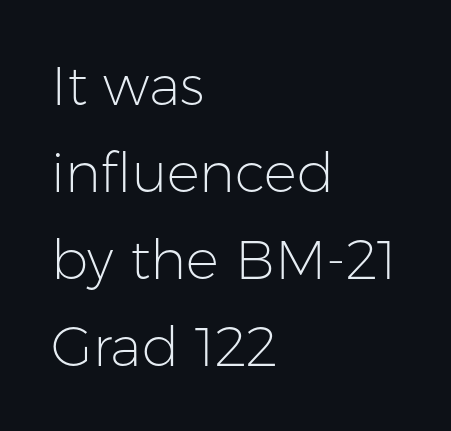
The typeface chosen for these lines omits serifs. Only glyphs here, with clear space below each row. The cut favours lightness, reaching ordinary text weight at its darkest. Leading matches the norm, producing a regular column. Tracking value appears to be zero — textbook default spacing.
